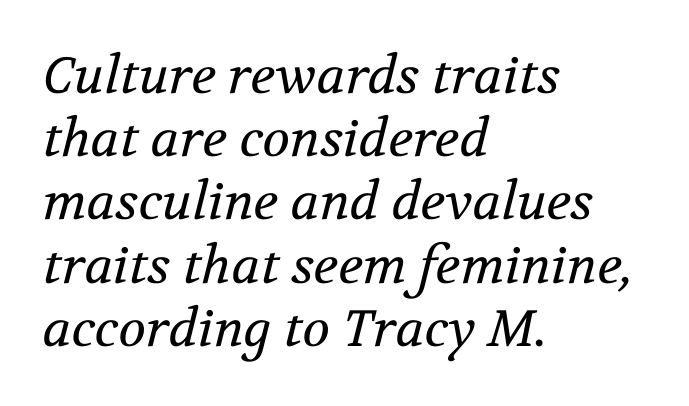
The image shows 51 px regular-weight serif type, italic (leaning right); set left-aligned, line spacing 1.24x, normal letter spacing, not underlined; medium stroke contrast and a medium x-height.
